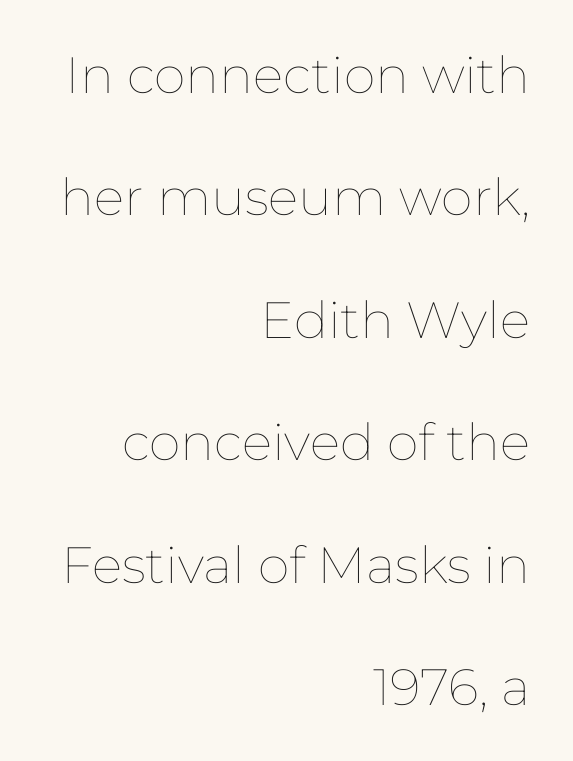
{"italic": "no", "bold": "no", "weight": "thin", "width": "normal", "stroke_contrast": "low", "x_height": "medium", "monospaced": "no", "underline": "no", "align": "right", "line_spacing": "loose", "line_spacing_ratio": 2.4, "letter_spacing": "normal", "letter_spacing_em": 0.0, "glyph_px": 51}
